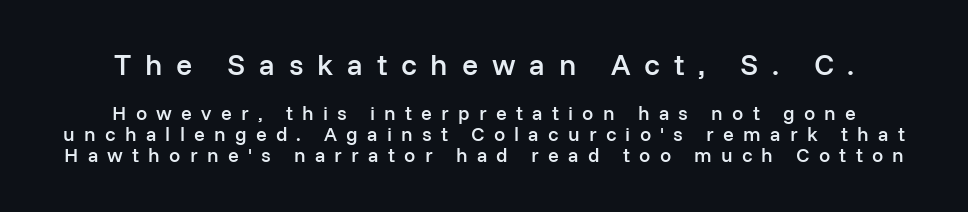
{"serif": "no", "italic": "no", "bold": "semi", "weight": "semibold", "width": "normal", "stroke_contrast": "low", "x_height": "medium", "monospaced": "no", "underline": "no", "align": "center", "line_spacing": "tight", "line_spacing_ratio": 1.04, "letter_spacing": "wide", "letter_spacing_em": 0.46, "larger_block": "first", "size_ratio": 1.5, "glyph_px": 30}
